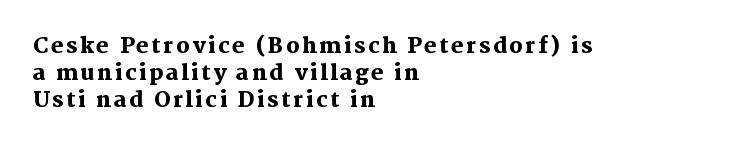
Rendered with straight, roman letterforms. You'd pick this weight for a headline — it's a proper bold. The passage shown is not underscored anywhere. The lines are quadded left.
